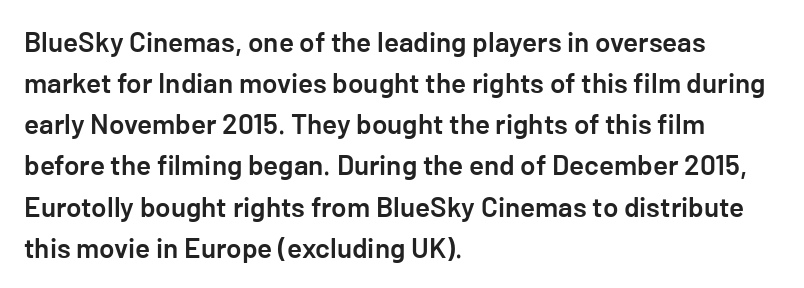
Stroke terminals: plain, sans-serif. Is the letter spacing exaggerated? No — it looks like the ordinary default. The glyphs have the mass of a demibold cut, below bold. Style check: upright. The passage shown is not underscored anywhere. The setting favours the left margin, as ordinary paragraphs usually do.
